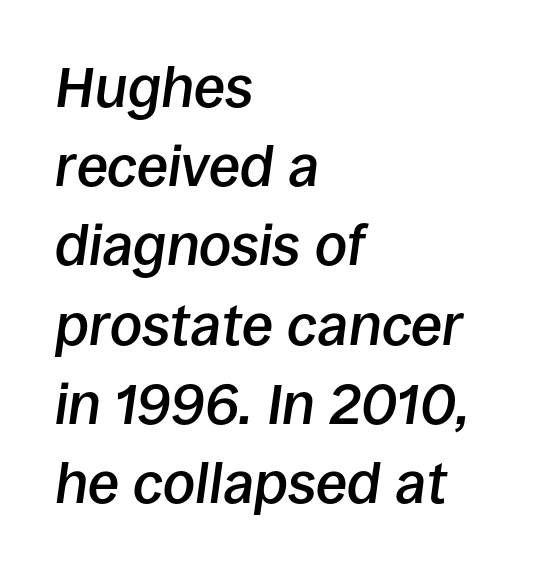
The passage shown has conventional tracking throughout. A typesetter would call this leading conventional body-copy spacing. Beneath every word, the page is bare. Think of a printed novel: that variable character pitch is what you see here.
